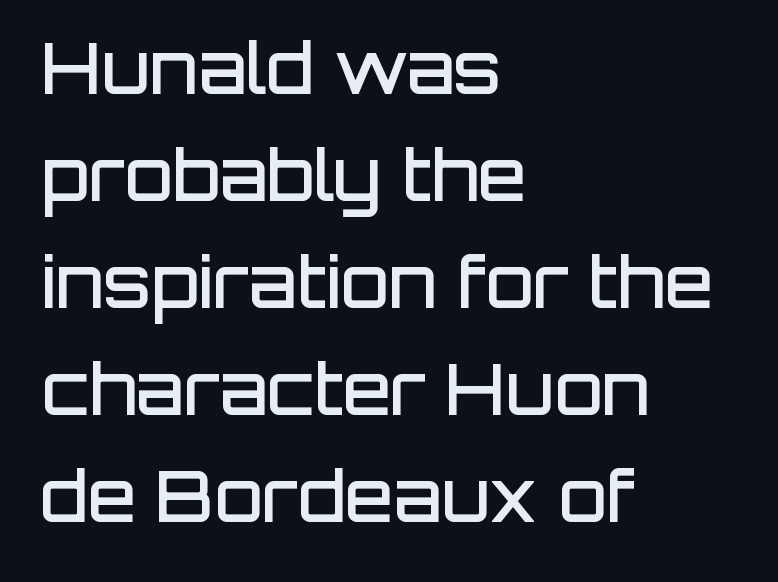
Vertical spacing — default. The designer went with a sans here, leaving each stem footless. Which margin do the lines hug? The left one — the right edge is uneven. Students, this is semibold: more ink than regular, less than bold. A roman cut, with each character standing at attention.
